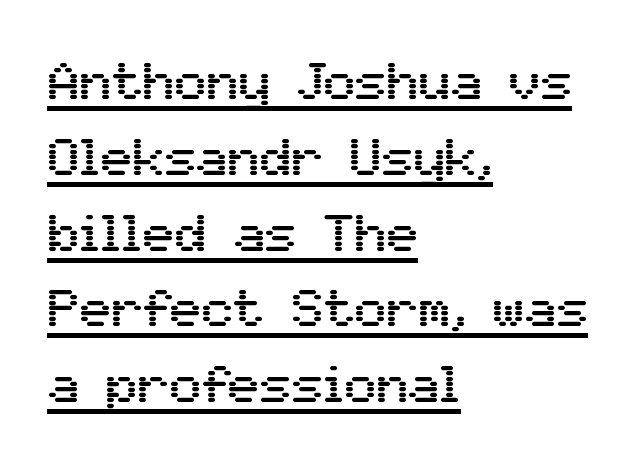
The image shows 53 px sans-serif type, upright; set left-aligned, normal line spacing (1.43x), normal letter spacing, underlined; medium stroke contrast and a medium x-height.
